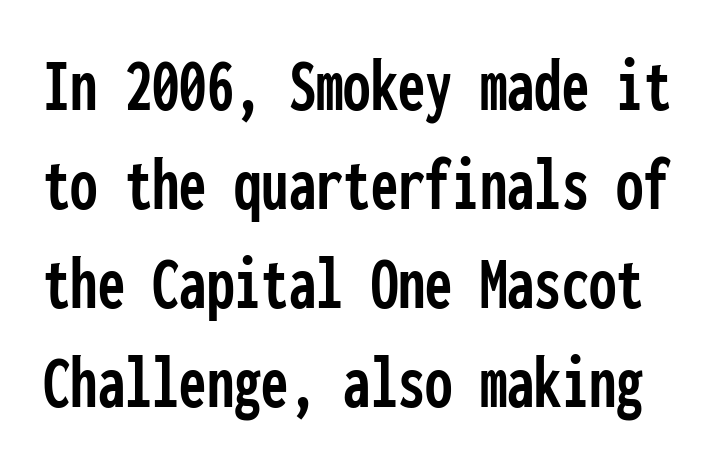
The vertical gap from one line to the next is medium. Observe the ordinary spacing: letters are neighbours, not strangers. Every character here occupies the same horizontal width, giving the sample a typewriter-like rhythm. Every character sits straight up, as roman type does. Any mark beneath the type? The region is blank.
